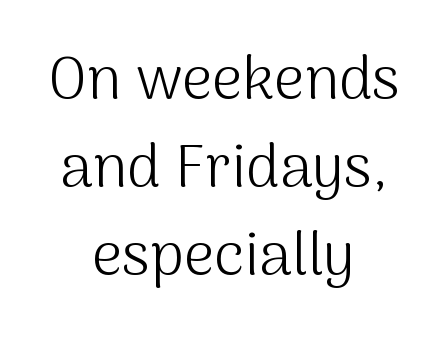
Q: Is the text bold? A: No.
Q: Is the text italic (slanted)? A: No, it is upright.
Q: Is the typeface a serif or a sans-serif typeface? A: Sans-serif.
Q: Is the text underlined? A: No.
Q: How is the paragraph aligned? A: Centered.
Q: Is the spacing between letters normal or unusually wide? A: Normal.
Q: Is the spacing between lines tight, normal or loose? A: Normal.
Q: Width (condensed, normal, or wide)? A: Normal.
Q: Stroke contrast? A: Medium.
Q: x-height? A: Medium.
Q: Monospaced? A: No.
